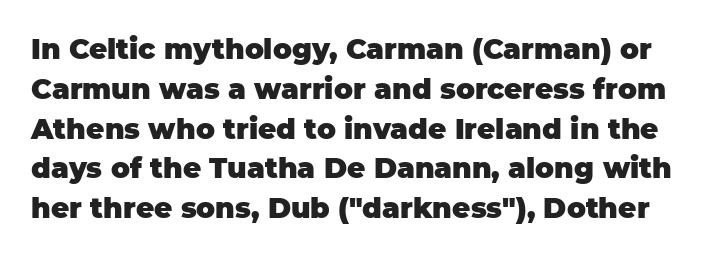
Q: Is the text bold? A: Yes.
Q: Is the text italic (slanted)? A: No, it is upright.
Q: Is the typeface a serif or a sans-serif typeface? A: Sans-serif.
Q: Is the text underlined? A: No.
Q: Is the spacing between letters normal or unusually wide? A: Normal.
Q: Is the spacing between lines tight, normal or loose? A: Normal.
Q: Width (condensed, normal, or wide)? A: Normal.
Q: Stroke contrast? A: Low.
Q: x-height? A: Large.
Q: Monospaced? A: No.
